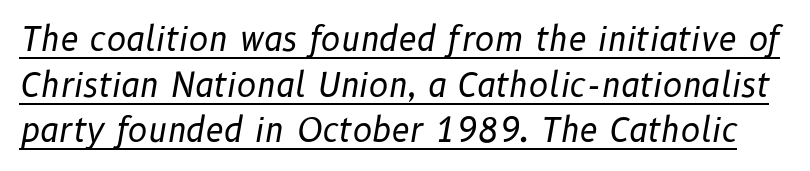
Q: Is the text bold? A: No.
Q: Is the text italic (slanted)? A: Yes, it leans right by about 10 degrees.
Q: Is the text underlined? A: Yes.
Q: Is the spacing between letters normal or unusually wide? A: Normal.
Q: Is the spacing between lines tight, normal or loose? A: Normal.
Q: Width (condensed, normal, or wide)? A: Normal.
Q: Stroke contrast? A: Low.
Q: x-height? A: Medium.
Q: Monospaced? A: No.
